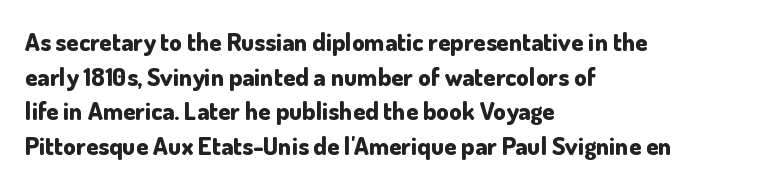
{"italic": "no", "bold": "yes", "underline": "no", "align": "left", "line_spacing": "normal", "line_spacing_ratio": 1.39, "letter_spacing": "normal", "letter_spacing_em": 0.0, "glyph_px": 25}
